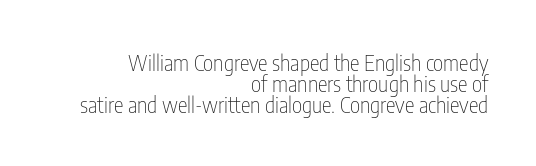
The image shows 22 px text type, upright; set right-aligned, tight line spacing (0.95x), normal letter spacing, not underlined.
